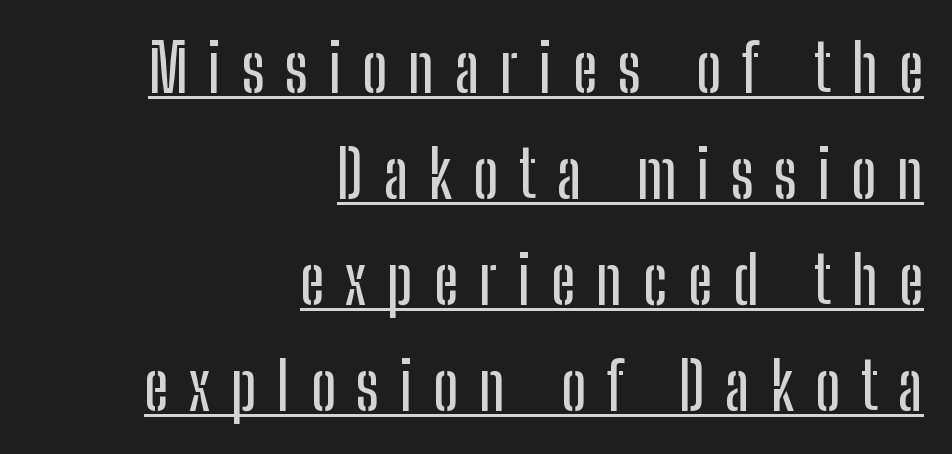
Q: Is the text italic (slanted)? A: No, it is upright.
Q: Is the typeface a serif or a sans-serif typeface? A: Sans-serif.
Q: Is the text underlined? A: Yes.
Q: How is the paragraph aligned? A: Right-aligned.
Q: Is the spacing between letters normal or unusually wide? A: Unusually wide.
Q: Is the spacing between lines tight, normal or loose? A: Normal.
Q: Width (condensed, normal, or wide)? A: Condensed.
Q: Stroke contrast? A: Low.
Q: x-height? A: Medium.
Q: Monospaced? A: No.
